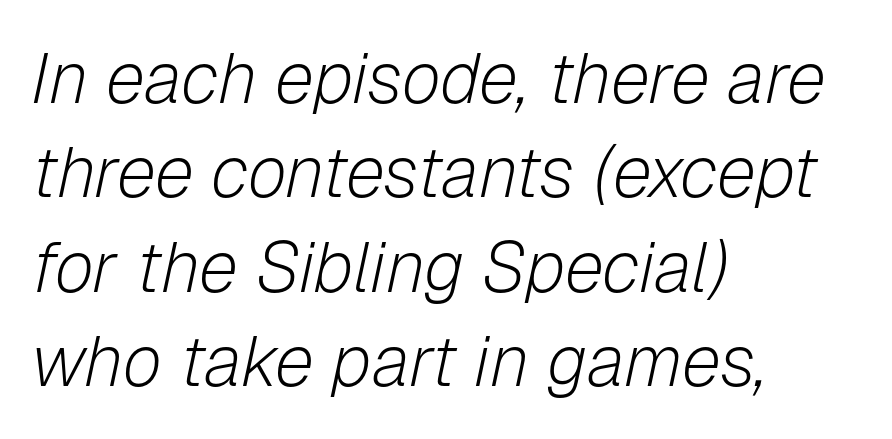
Normally led — the rows are evenly, conventionally spaced. What stands out about the letter spacing? Nothing — it is the standard amount. Nobody drew a line under any word here. The rendering uses natural spacing where letterforms have individual widths.
